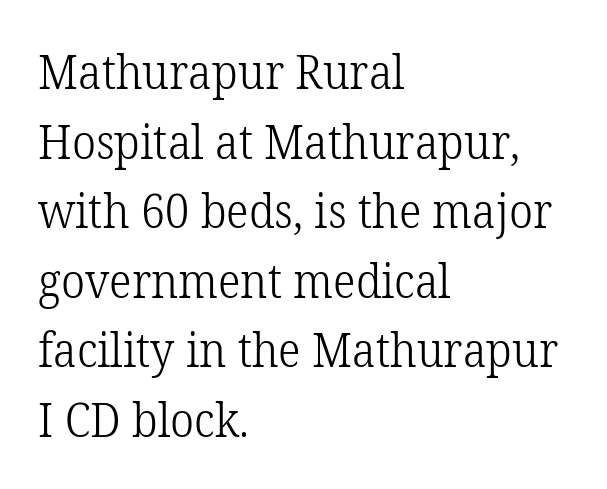
Q: Is the text bold? A: No.
Q: Is the text italic (slanted)? A: No, it is upright.
Q: Is the typeface a serif or a sans-serif typeface? A: Serif.
Q: Is the text underlined? A: No.
Q: How is the paragraph aligned? A: Left-aligned.
Q: Is the spacing between letters normal or unusually wide? A: Normal.
Q: Is the spacing between lines tight, normal or loose? A: Normal.
Q: Width (condensed, normal, or wide)? A: Normal.
Q: Stroke contrast? A: Low.
Q: x-height? A: Medium.
Q: Monospaced? A: No.
